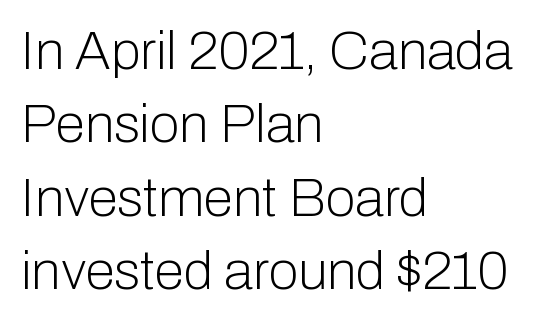
The image shows 54 px light sans-serif type, upright; set left-aligned, normal line spacing (1.36x), normal letter spacing, not underlined; low stroke contrast and a medium x-height.
